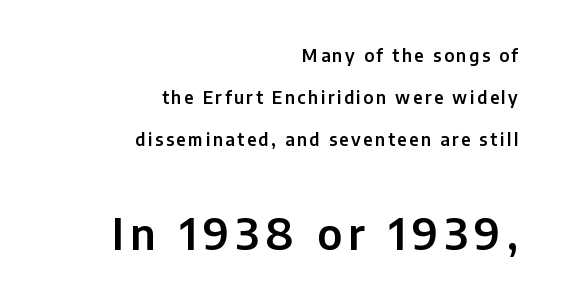
{"serif": "no", "italic": "no", "width": "normal", "stroke_contrast": "low", "x_height": "medium", "monospaced": "no", "underline": "no", "align": "right", "line_spacing": "loose", "line_spacing_ratio": 2.48, "larger_block": "second", "size_ratio": 2.53, "glyph_px": 43}
